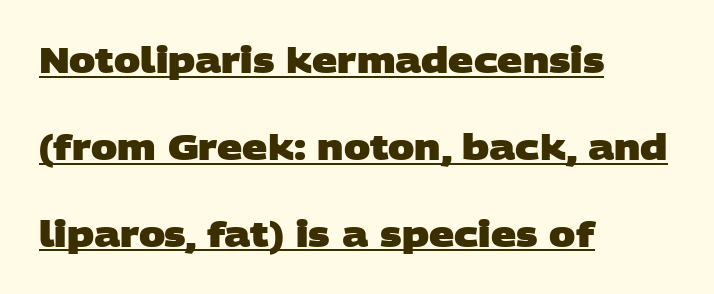
Regarding serifs, this sample does without them. Rows of type keep a wide berth in the vertical direction. The passage shown is emphatically bold. You could not count columns in this text — the font is proportionally spaced. The face used here appears with an underline applied.
